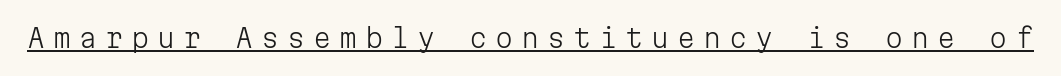
The image shows 26 px text type, upright; set unusually wide letter spacing (+0.3 em), underlined.
